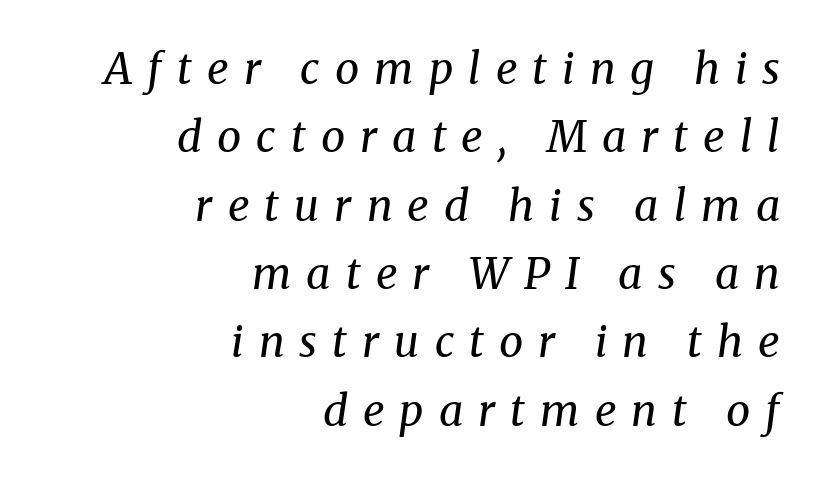
Is this a fixed-width face? No — the glyphs have proportional, varying widths. Examine the stroke ends and you'll spot serifs. A normal amount of white space separates one row of letters from the next. The letterforms stand isolated, each surrounded by extra space.
